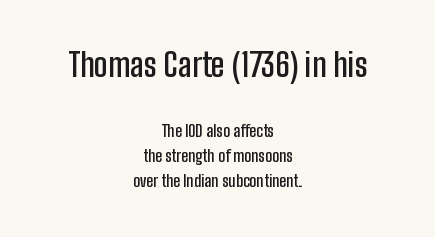
Letter spacing: default. Each new line begins a customary step beneath the previous one. Here the designer chose a conventional face with non-uniform glyph widths. Examine the stroke ends and you'll find no serifs. The foot of each line stays bare and open.
